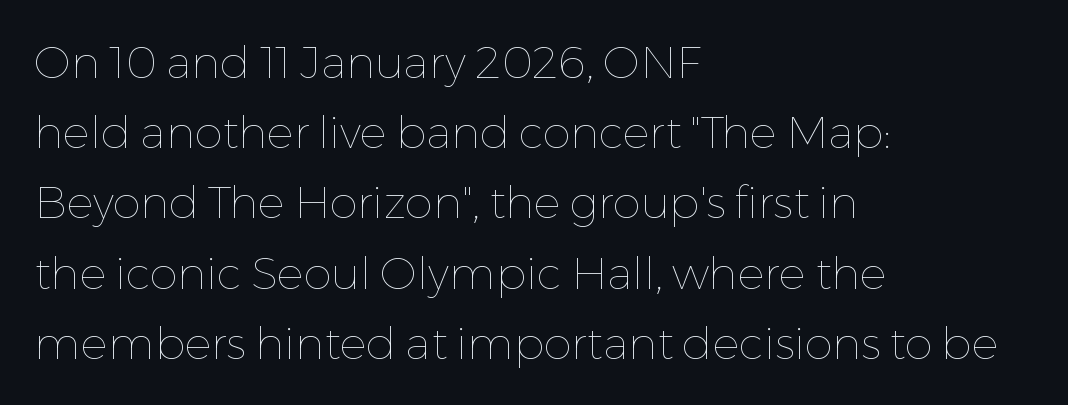
Q: Is the text bold? A: No.
Q: Is the text italic (slanted)? A: No, it is upright.
Q: Is the text underlined? A: No.
Q: How is the paragraph aligned? A: Left-aligned.
Q: Is the spacing between letters normal or unusually wide? A: Normal.
Q: Is the spacing between lines tight, normal or loose? A: Normal.
Q: Width (condensed, normal, or wide)? A: Normal.
Q: Stroke contrast? A: Low.
Q: x-height? A: Medium.
Q: Monospaced? A: No.
